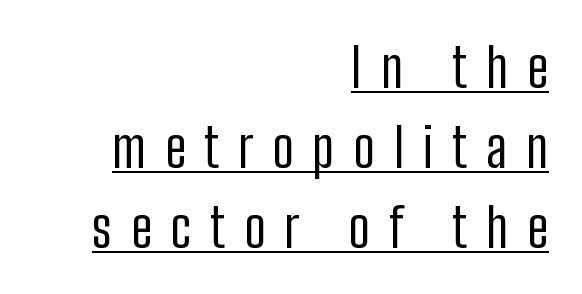
The lines sit at an ordinary, default distance from one another. Honestly, the letter spacing is so wide it's the main thing you notice. The letters look calm and open, with moderate or lighter stems. Horizontally, the lines are justified to the trailing edge only.
